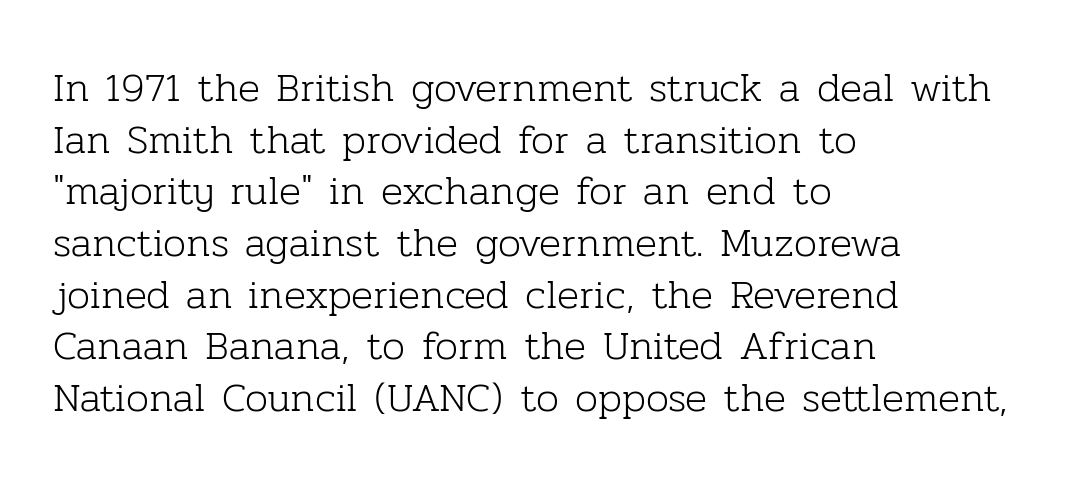
Designer's note — italics off, roman on. You could not count columns in this text — the font is proportionally spaced. Words float on clear page, feet unadorned. Is this a heavy cut? Hardly; it is regular or lighter. The tracking reads as untouched default to a designer's eye. The rendering shows small feet on the letterforms — a serif design.
